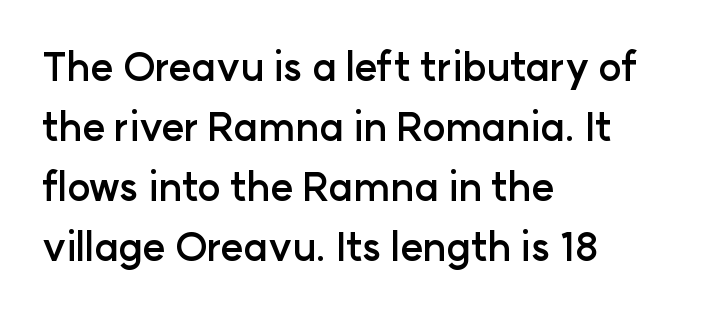
Q: Is the text bold? A: Yes.
Q: Is the text italic (slanted)? A: No, it is upright.
Q: Is the typeface a serif or a sans-serif typeface? A: Sans-serif.
Q: Is the text underlined? A: No.
Q: How is the paragraph aligned? A: Left-aligned.
Q: Is the spacing between letters normal or unusually wide? A: Normal.
Q: Is the spacing between lines tight, normal or loose? A: Normal.
Q: Width (condensed, normal, or wide)? A: Normal.
Q: Stroke contrast? A: Low.
Q: x-height? A: Medium.
Q: Monospaced? A: No.
